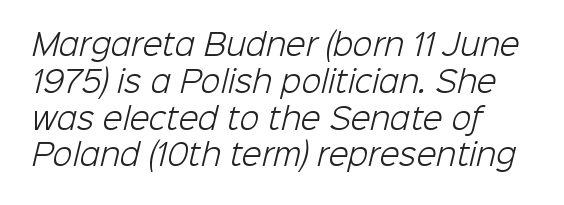
The image shows 29 px light sans-serif type; set normal line spacing (1.27x), normal letter spacing, not underlined; low stroke contrast and a medium x-height.
